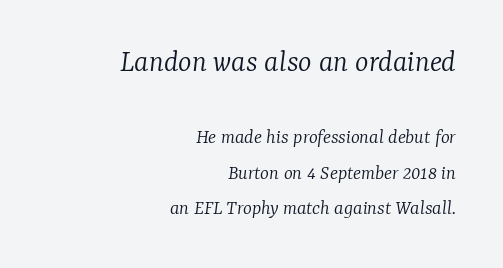
Designer's note — italics engaged. Regular leading. You can tell from the footed stems that serif type was used. A light-to-regular cut is what we see here.
